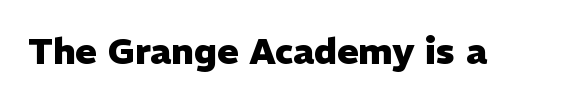
Look at the tracking — it's just the regular setting, nothing added. The strip under each line holds only bare page. Italic? Not at all — the glyphs are vertical. Are there feet on the stems? There aren't — it's a sans. The rendering uses natural spacing where letterforms have individual widths. Strong, thick strokes mark this as bold type.
